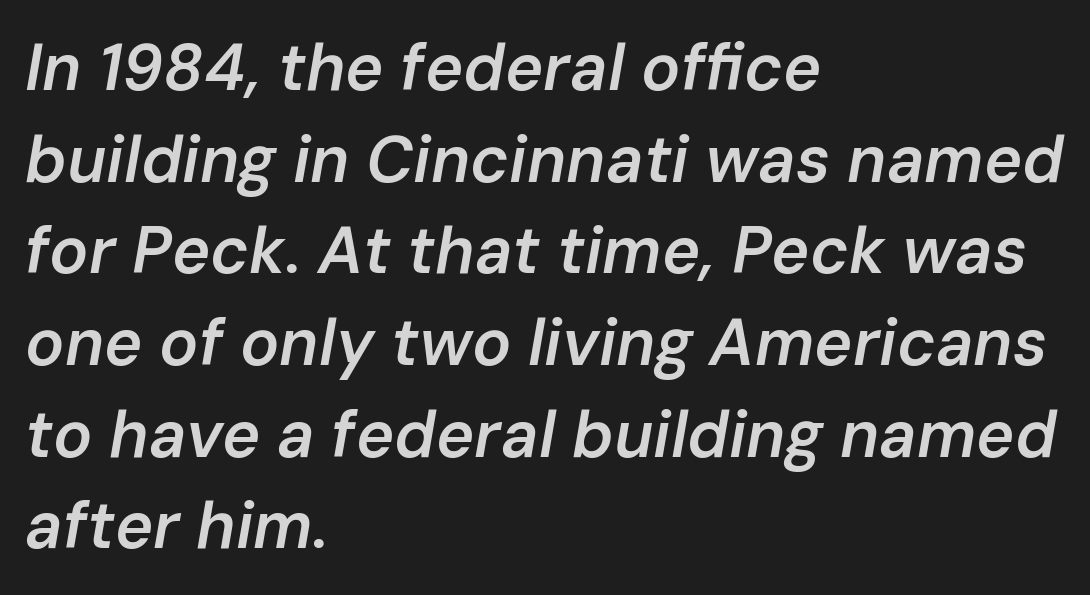
{"italic": "yes", "lean": "right", "slant_degrees": 10, "bold": "semi", "weight": "semibold", "width": "normal", "stroke_contrast": "low", "x_height": "medium", "monospaced": "no", "underline": "no", "align": "left", "line_spacing": "normal", "line_spacing_ratio": 1.41, "letter_spacing": "normal", "letter_spacing_em": 0.0, "glyph_px": 65}
